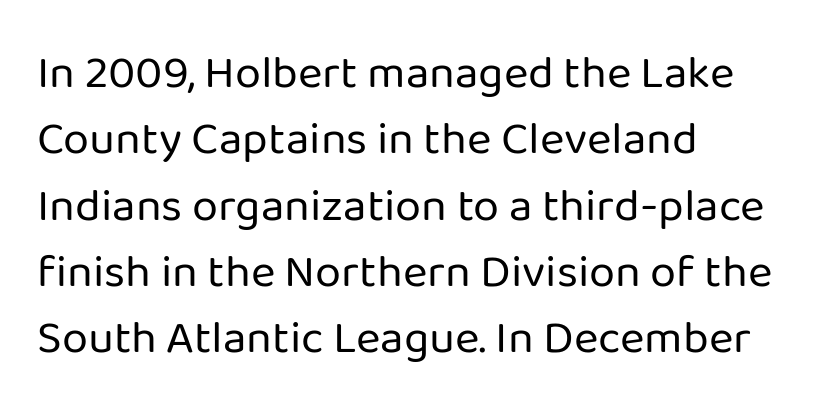
The image shows 47 px regular-weight sans-serif type, upright; set left-aligned, normal line spacing (1.41x), normal letter spacing, not underlined; low stroke contrast and a medium x-height.
